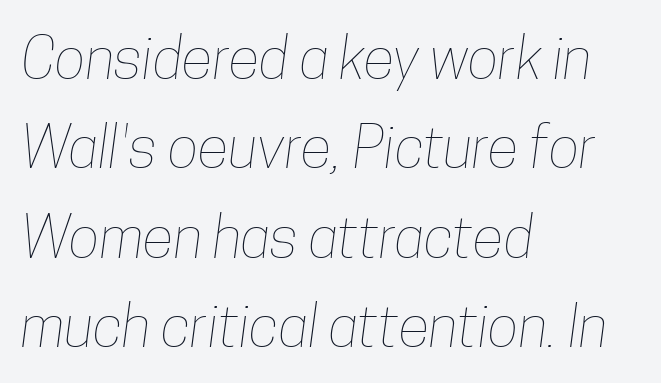
The image shows 58 px thin, condensed type; set left-aligned, normal line spacing (1.54x), normal letter spacing, not underlined; low stroke contrast and a medium x-height.
